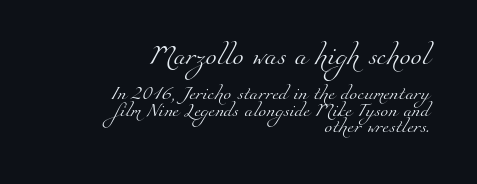
{"bold": "no", "underline": "no", "align": "right", "line_spacing_ratio": 1.17, "letter_spacing": "normal", "letter_spacing_em": 0.0, "larger_block": "first", "size_ratio": 1.43, "glyph_px": 20}
